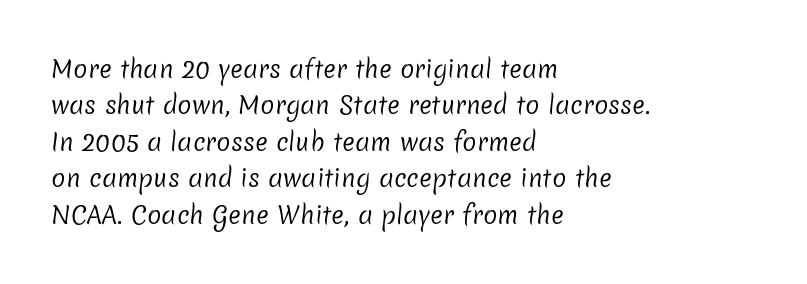
{"bold": "no", "underline": "no", "align": "left", "line_spacing": "normal", "line_spacing_ratio": 1.52, "letter_spacing": "normal", "letter_spacing_em": 0.0, "glyph_px": 24}
